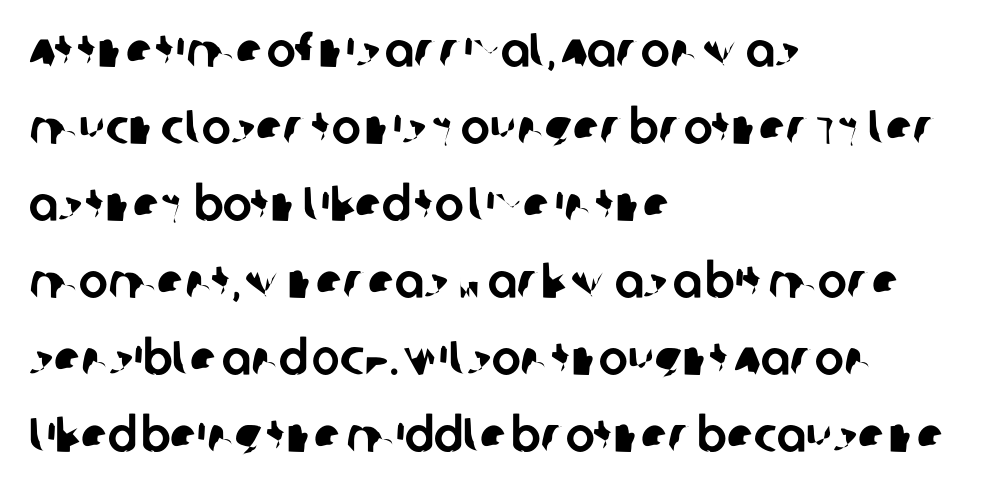
Nobody touched the tracking dial on this one. Descenders are the only things crossing below the line. Serifs: no, the terminals of the letterforms are clean. Interline gaps are of average width in this sample. Here the designer chose a conventional face with non-uniform glyph widths.
